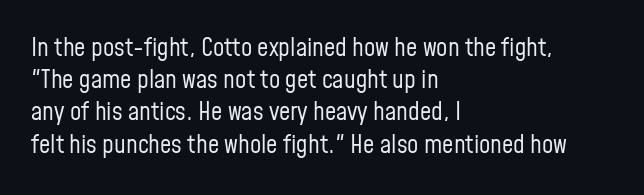
Q: Is the text bold? A: No.
Q: Is the text italic (slanted)? A: No, it is upright.
Q: Is the text underlined? A: No.
Q: How is the paragraph aligned? A: Left-aligned.
Q: Is the spacing between letters normal or unusually wide? A: Normal.
Q: Is the spacing between lines tight, normal or loose? A: Normal.
